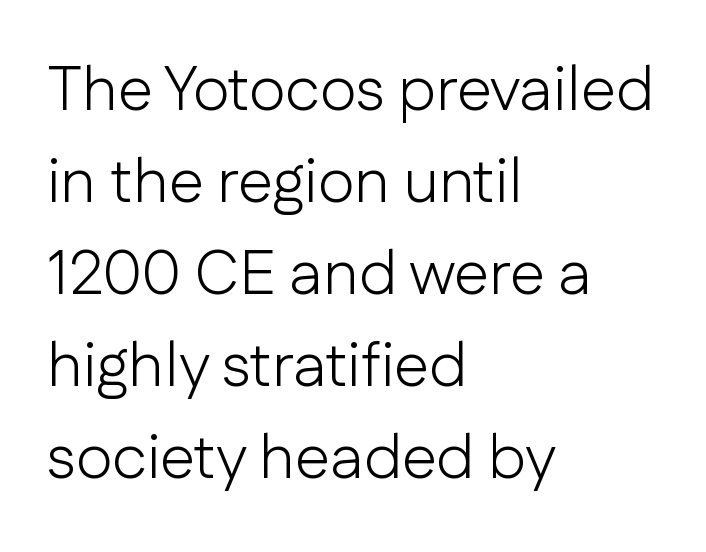
Q: Is the text bold? A: No.
Q: Is the text italic (slanted)? A: No, it is upright.
Q: Is the typeface a serif or a sans-serif typeface? A: Sans-serif.
Q: Is the text underlined? A: No.
Q: How is the paragraph aligned? A: Left-aligned.
Q: Is the spacing between letters normal or unusually wide? A: Normal.
Q: Is the spacing between lines tight, normal or loose? A: Normal.
Q: Width (condensed, normal, or wide)? A: Normal.
Q: Stroke contrast? A: Low.
Q: x-height? A: Medium.
Q: Monospaced? A: No.
